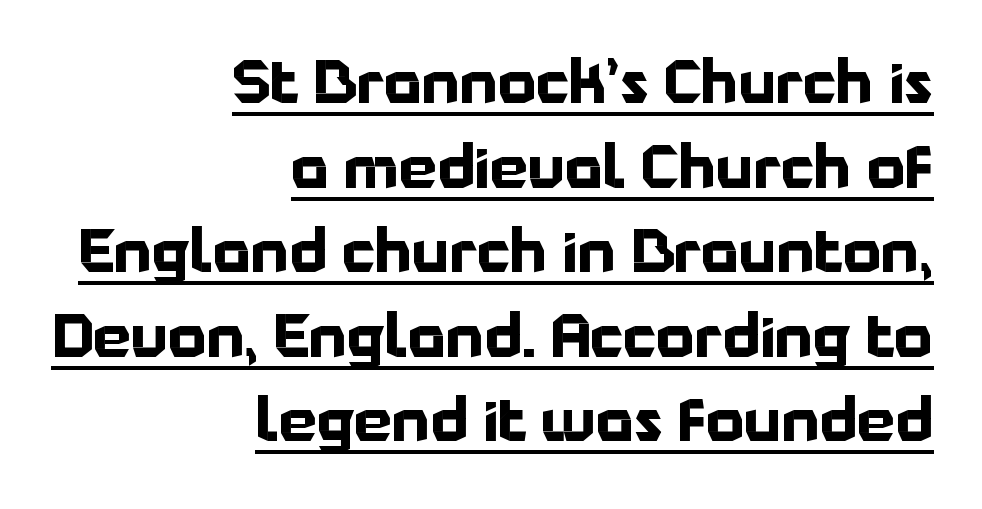
Q: Is the text bold? A: Yes.
Q: Is the text italic (slanted)? A: No, it is upright.
Q: Is the typeface a serif or a sans-serif typeface? A: Sans-serif.
Q: Is the text underlined? A: Yes.
Q: How is the paragraph aligned? A: Right-aligned.
Q: Is the spacing between letters normal or unusually wide? A: Normal.
Q: Is the spacing between lines tight, normal or loose? A: Normal.
Q: Width (condensed, normal, or wide)? A: Normal.
Q: Stroke contrast? A: Low.
Q: x-height? A: Medium.
Q: Monospaced? A: No.
